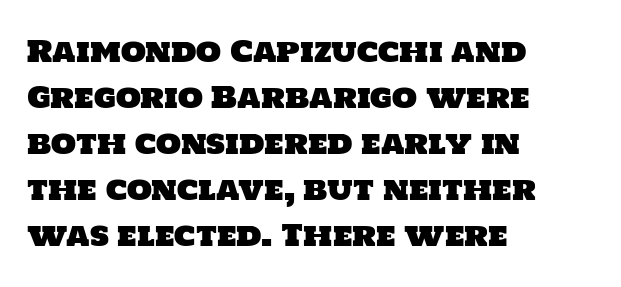
The image shows 29 px sans-serif type; set left-aligned, normal line spacing (1.59x), normal letter spacing, not underlined; low stroke contrast and a large x-height.
